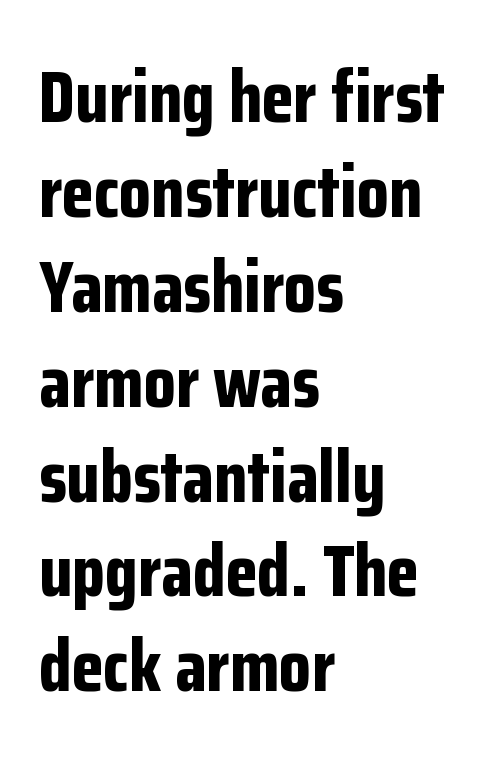
Q: Is the text bold? A: Yes.
Q: Is the text italic (slanted)? A: No, it is upright.
Q: Is the typeface a serif or a sans-serif typeface? A: Sans-serif.
Q: Is the text underlined? A: No.
Q: How is the paragraph aligned? A: Left-aligned.
Q: Is the spacing between letters normal or unusually wide? A: Normal.
Q: Is the spacing between lines tight, normal or loose? A: Normal.
Q: Width (condensed, normal, or wide)? A: Condensed.
Q: Stroke contrast? A: Low.
Q: x-height? A: Medium.
Q: Monospaced? A: No.
